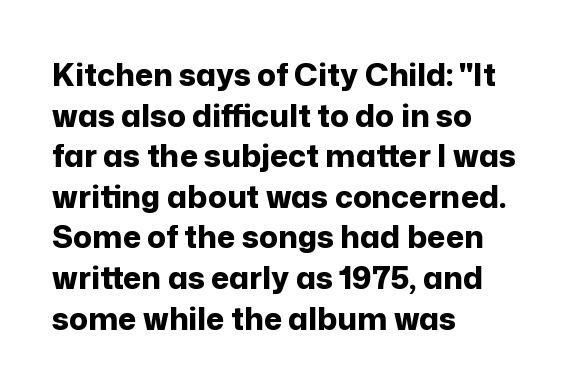
The image shows 31 px bold sans-serif type, upright; set left-aligned, normal line spacing (1.31x), normal letter spacing, not underlined; low stroke contrast and a medium x-height.
